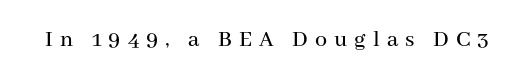
The image shows 24 px text type, upright; set unusually wide letter spacing (+0.29 em), not underlined.
